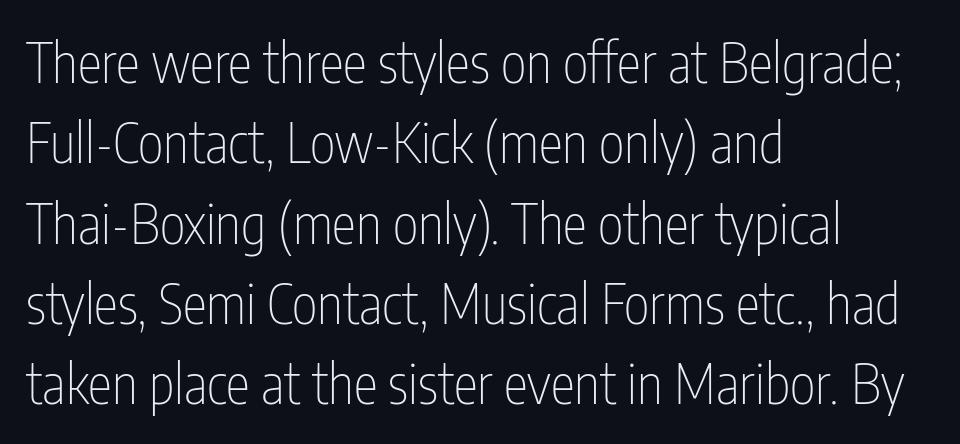
Q: Is the text bold? A: No.
Q: Is the text italic (slanted)? A: No, it is upright.
Q: Is the typeface a serif or a sans-serif typeface? A: Sans-serif.
Q: Is the text underlined? A: No.
Q: How is the paragraph aligned? A: Left-aligned.
Q: Is the spacing between letters normal or unusually wide? A: Normal.
Q: Is the spacing between lines tight, normal or loose? A: Normal.
Q: Width (condensed, normal, or wide)? A: Condensed.
Q: Stroke contrast? A: Low.
Q: x-height? A: Medium.
Q: Monospaced? A: No.
